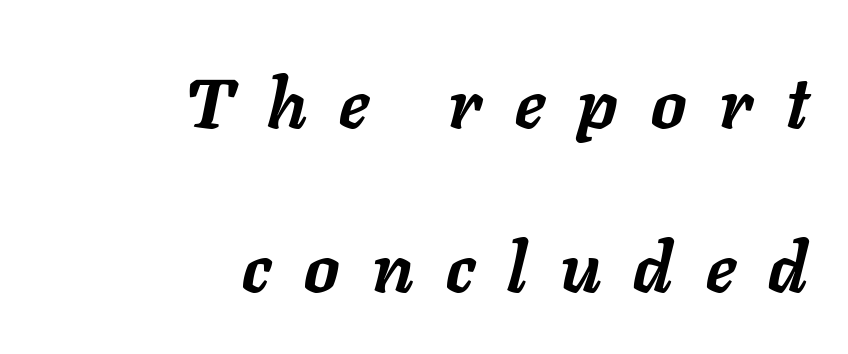
{"italic": "yes", "lean": "right", "slant_degrees": 11, "bold": "yes", "weight": "semibold", "width": "normal", "stroke_contrast": "low", "x_height": "medium", "monospaced": "no", "underline": "no", "align": "right", "line_spacing": "loose", "line_spacing_ratio": 2.34, "letter_spacing": "wide", "letter_spacing_em": 0.47, "glyph_px": 70}
